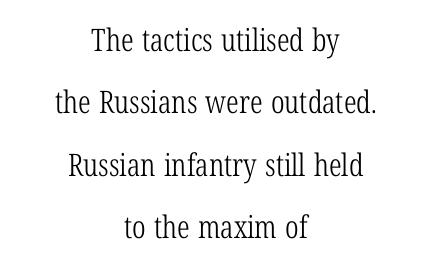
Proportional: the letters do not fall into vertical columns. The designer dialed line spacing up above the default. The face looks like a standard text weight, possibly lighter. Is there any slant? The stems are plumb. Any mark beneath the type? The region is blank. Caption: multi-line text, centered on the measure.
